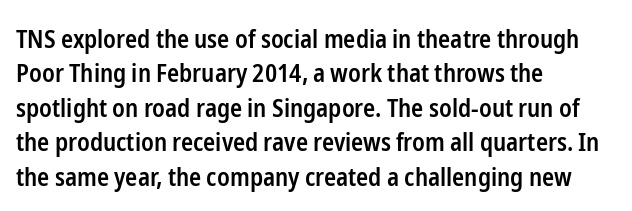
The image shows 25 px text type, upright; set left-aligned, normal line spacing (1.38x), normal letter spacing, not underlined.
